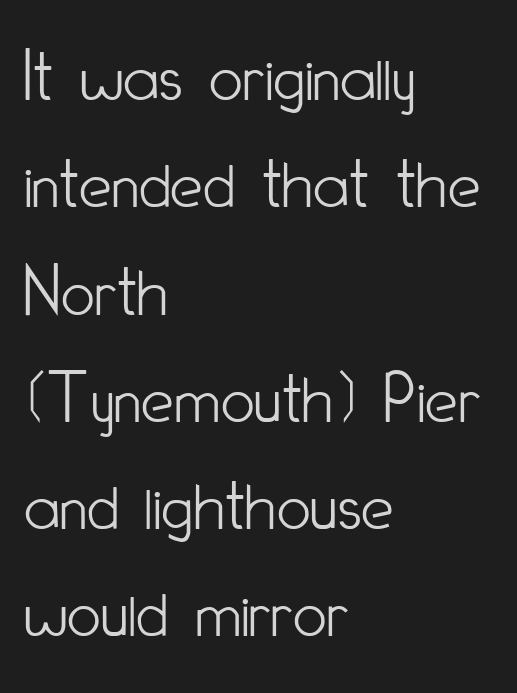
{"serif": "no", "italic": "no", "bold": "no", "weight": "light", "width": "condensed", "stroke_contrast": "low", "x_height": "small", "monospaced": "no", "underline": "no", "align": "left", "line_spacing": "normal", "line_spacing_ratio": 1.45, "letter_spacing": "normal", "letter_spacing_em": 0.0, "glyph_px": 74}
